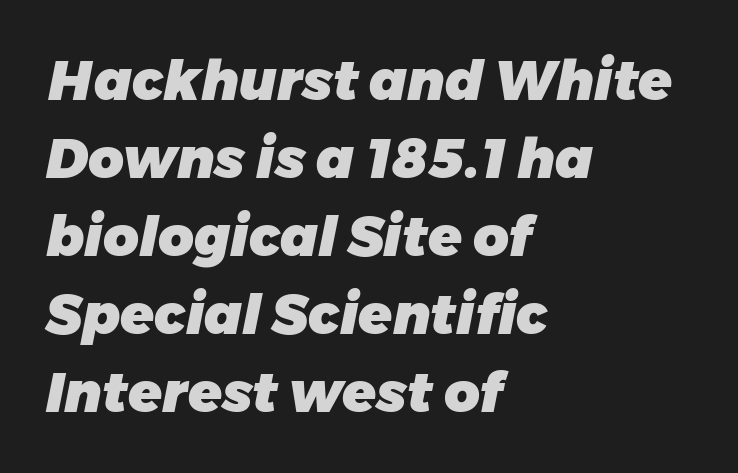
{"italic": "yes", "lean": "right", "slant_degrees": 11, "bold": "yes", "weight": "heavy", "width": "normal", "stroke_contrast": "low", "x_height": "medium", "monospaced": "no", "underline": "no", "align": "left", "line_spacing": "normal", "line_spacing_ratio": 1.42, "letter_spacing": "normal", "letter_spacing_em": 0.0, "glyph_px": 55}
